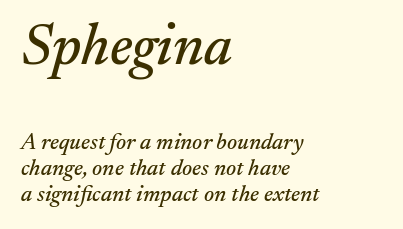
{"serif": "yes", "italic": "yes", "lean": "right", "slant_degrees": 17, "width": "normal", "stroke_contrast": "medium", "x_height": "small", "monospaced": "no", "underline": "no", "align": "left", "line_spacing": "tight", "line_spacing_ratio": 1.12, "letter_spacing": "normal", "letter_spacing_em": 0.0, "larger_block": "first", "size_ratio": 2.52, "glyph_px": 58}
